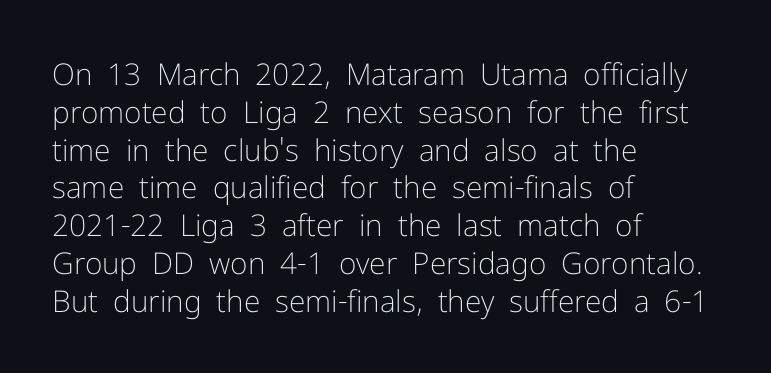
The foot of each line stays bare and open. Stroke thickness stays within the range of a standard reading face or lighter. Does the leading feel generous? No, just average. Here the designer chose a conventional face with non-uniform glyph widths.
